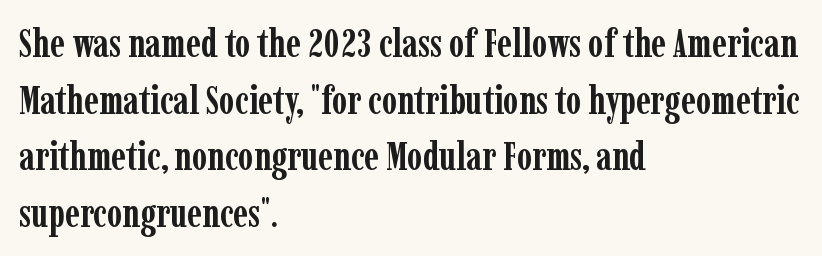
Q: Is the text bold? A: Yes.
Q: Is the text italic (slanted)? A: No, it is upright.
Q: Is the typeface a serif or a sans-serif typeface? A: Serif.
Q: Is the text underlined? A: No.
Q: How is the paragraph aligned? A: Left-aligned.
Q: Is the spacing between letters normal or unusually wide? A: Normal.
Q: Is the spacing between lines tight, normal or loose? A: Normal.
Q: Width (condensed, normal, or wide)? A: Condensed.
Q: Stroke contrast? A: Low.
Q: x-height? A: Medium.
Q: Monospaced? A: No.
